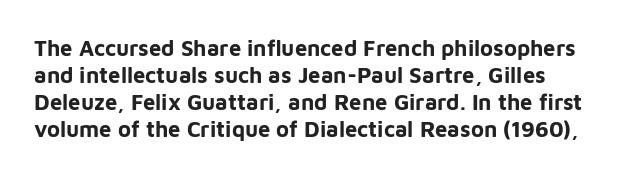
{"italic": "no", "bold": "yes", "underline": "no", "line_spacing_ratio": 1.23, "letter_spacing": "normal", "letter_spacing_em": 0.0, "glyph_px": 22}
